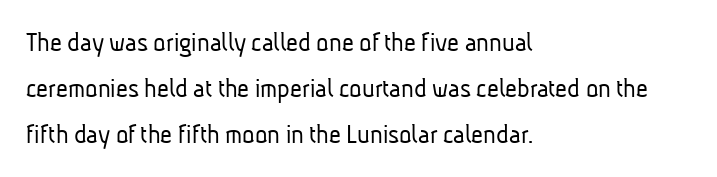
If you measured baseline to baseline, you'd find a middling distance. The face used here is rendered with its standard letterfit. Compared with a typical body face, this is equally light or lighter still. Horizontal alignment here is leftward, the default for most running prose. A typesetter would label this face a sans. Check under the words: just untouched page.
